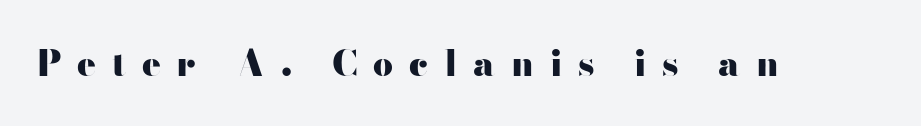
The image shows 35 px heavy, wide sans-serif type, upright; set unusually wide letter spacing (+0.45 em), not underlined; high stroke contrast and a small x-height.
